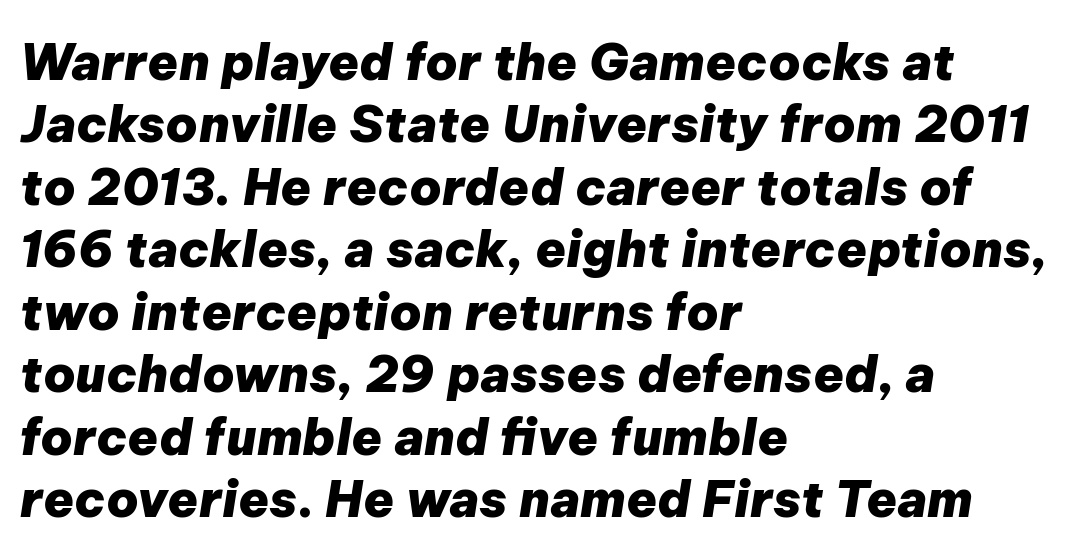
The image shows 50 px heavy type, italic (leaning right); set left-aligned, normal line spacing (1.25x), normal letter spacing, not underlined; low stroke contrast and a medium x-height.
